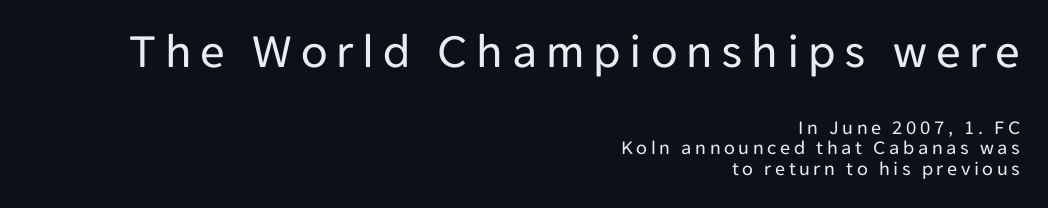
Is this a sans? Yes — the strokes have no serifs. Note the varied advance widths — an 'i' is clearly narrower than an 'm'. No extra ink here — the face is not bold. Words float on clear page, feet unadorned. The lettering stays uniformly vertical, giving the passage a roman look. The first block has been scaled up relative to the second.
